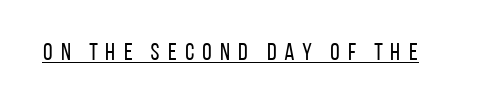
{"italic": "no", "bold": "no", "underline": "yes", "letter_spacing": "wide", "letter_spacing_em": 0.28, "glyph_px": 24}
